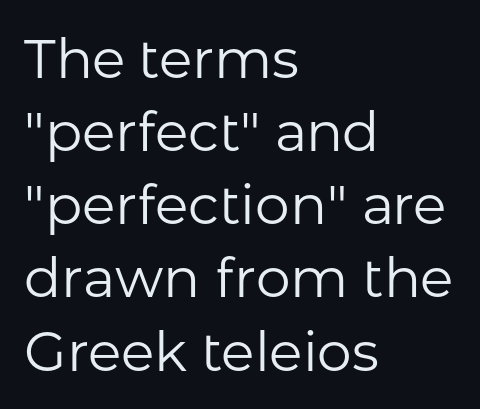
The image shows 55 px regular-weight sans-serif type, upright; set left-aligned, normal line spacing (1.33x), normal letter spacing, not underlined; low stroke contrast and a medium x-height.
